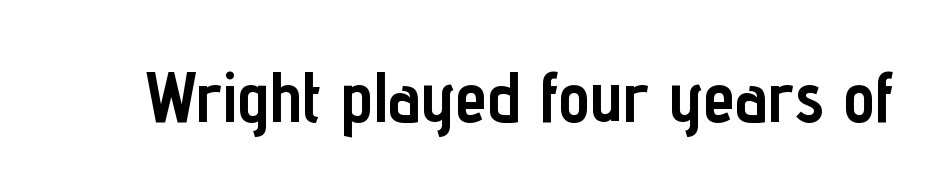
The passage shown is not underscored anywhere. This is the regular roman posture of the typeface. Does extra space separate the letters? No, they use regular spacing. Unlike a traditional serif, this face leaves its strokes unadorned.
